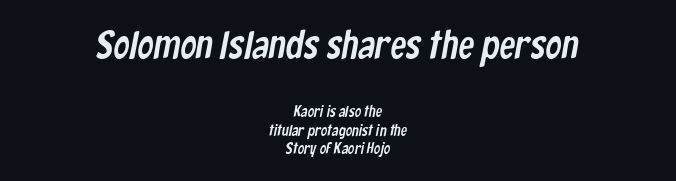
Q: Is the typeface a serif or a sans-serif typeface? A: Sans-serif.
Q: Is the text underlined? A: No.
Q: How is the paragraph aligned? A: Centered.
Q: Is the spacing between letters normal or unusually wide? A: Normal.
Q: Which block of text is set in a larger size, the first (top) or the second (bottom)? A: The first (top) one.
Q: Width (condensed, normal, or wide)? A: Condensed.
Q: Stroke contrast? A: Low.
Q: x-height? A: Medium.
Q: Monospaced? A: No.
